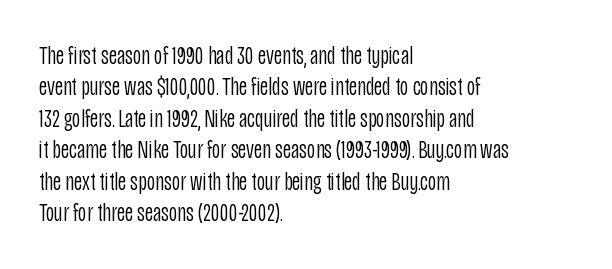
What stands out about the letter spacing? Nothing — it is the standard amount. The rendering anchors every line to the left-hand side. A light-to-regular cut is what we see here. Ordinary non-slanted type is in use.
